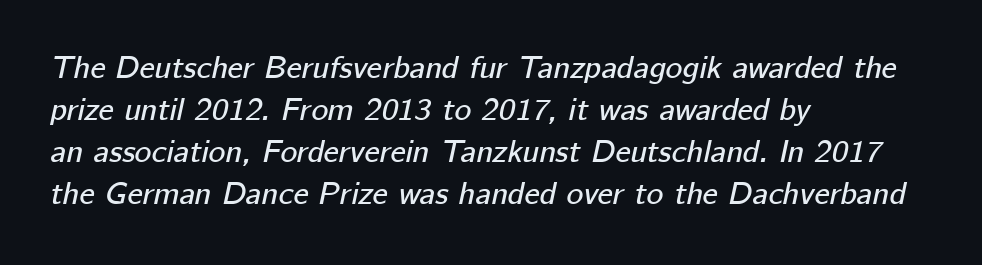
The image shows 32 px text type, italic (leaning right); set left-aligned, normal line spacing (1.31x), normal letter spacing, not underlined; low stroke contrast and a medium x-height.
